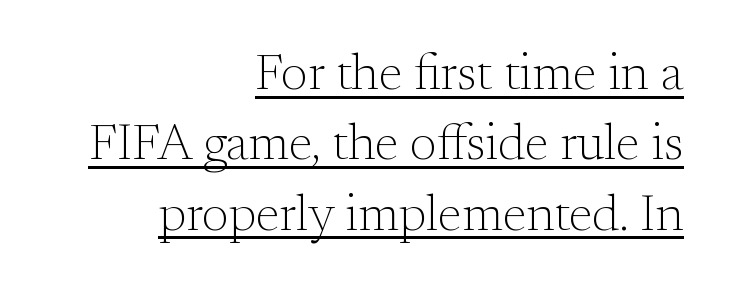
Q: Is the text bold? A: No.
Q: Is the text italic (slanted)? A: No, it is upright.
Q: Is the typeface a serif or a sans-serif typeface? A: Serif.
Q: Is the text underlined? A: Yes.
Q: How is the paragraph aligned? A: Right-aligned.
Q: Is the spacing between letters normal or unusually wide? A: Normal.
Q: Is the spacing between lines tight, normal or loose? A: Normal.
Q: Width (condensed, normal, or wide)? A: Normal.
Q: Stroke contrast? A: Medium.
Q: x-height? A: Small.
Q: Monospaced? A: No.
